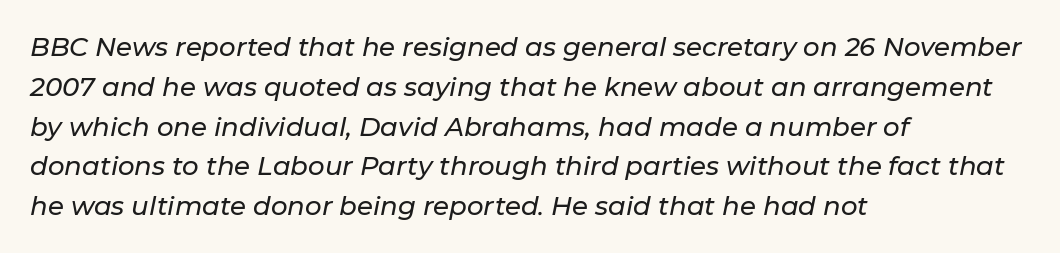
The image shows 26 px text type, italic (leaning right); set left-aligned, normal line spacing (1.53x), normal letter spacing, not underlined.
